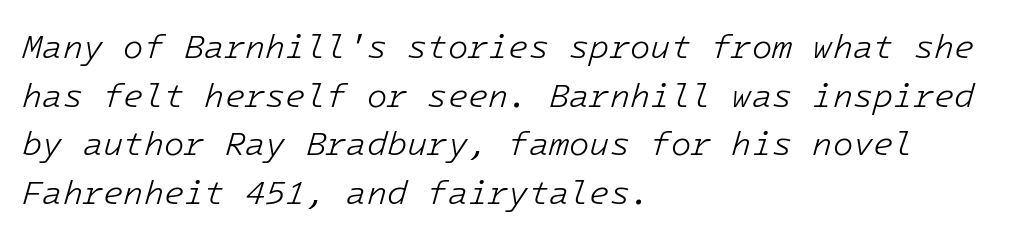
Q: Is the text bold? A: No.
Q: Is the text italic (slanted)? A: Yes, it leans right by about 16 degrees.
Q: Is the text underlined? A: No.
Q: How is the paragraph aligned? A: Left-aligned.
Q: Is the spacing between letters normal or unusually wide? A: Normal.
Q: Is the spacing between lines tight, normal or loose? A: Normal.
Q: Width (condensed, normal, or wide)? A: Normal.
Q: Stroke contrast? A: Low.
Q: x-height? A: Medium.
Q: Monospaced? A: Yes.
